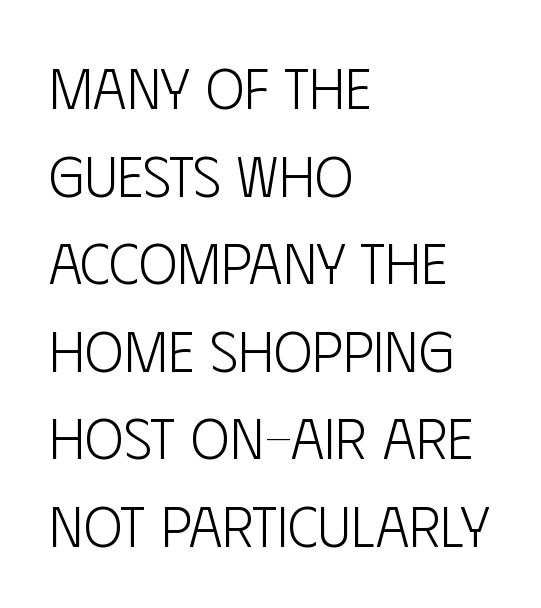
{"serif": "no", "italic": "no", "bold": "no", "weight": "light", "width": "condensed", "stroke_contrast": "low", "x_height": "large", "monospaced": "no", "underline": "no", "align": "left", "line_spacing": "normal", "line_spacing_ratio": 1.51, "letter_spacing": "normal", "letter_spacing_em": 0.0, "glyph_px": 58}
